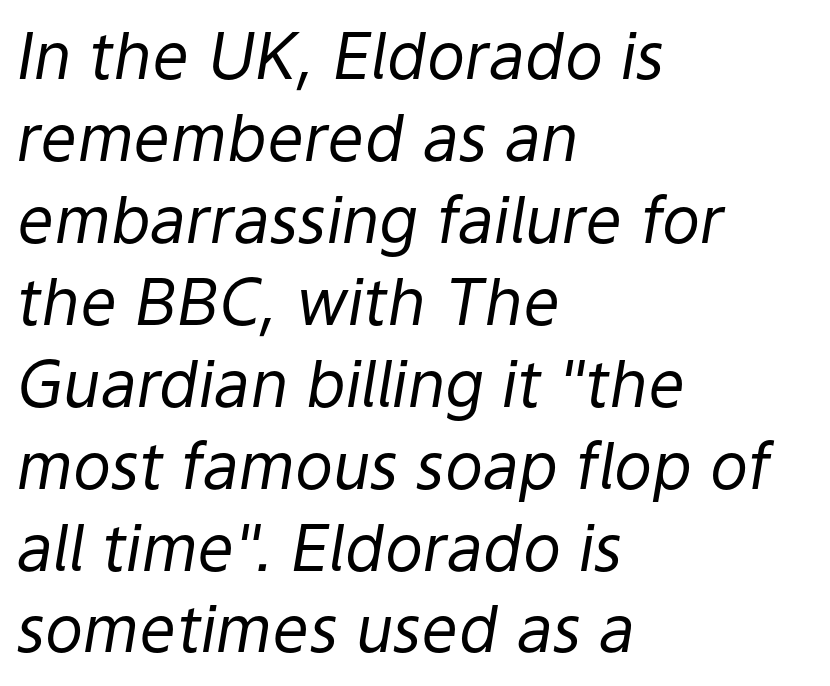
The image shows 64 px regular-weight type, italic (leaning right); set left-aligned, normal line spacing (1.28x), normal letter spacing, not underlined; low stroke contrast and a medium x-height.
